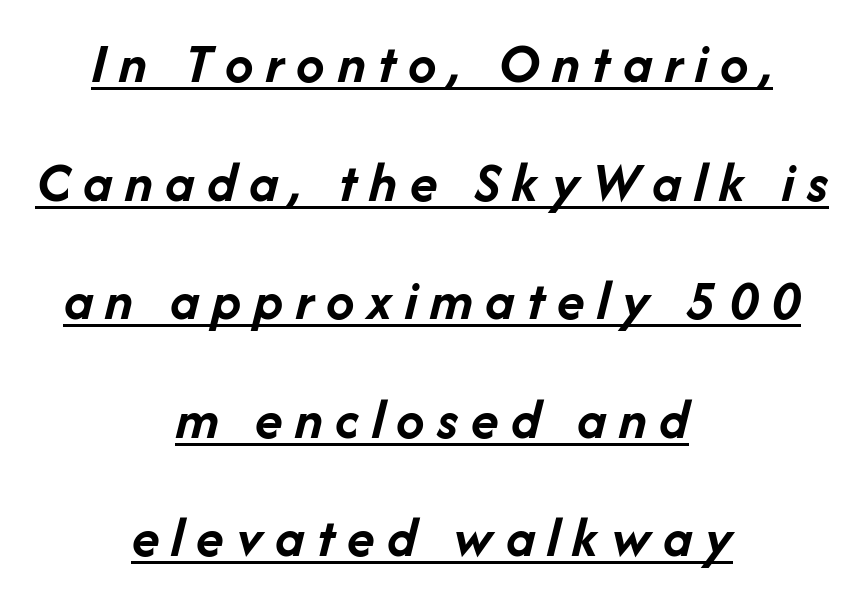
Glance below the letters and you will spot a drawn line. The rag falls on both sides of this text block equally. A dark, heavy texture on the line: the type is bold. Italic: yes, the glyphs are oblique.
